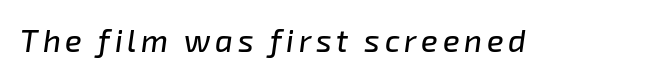
The image shows 31 px text type, italic (leaning right); set not underlined; low stroke contrast and a medium x-height.
